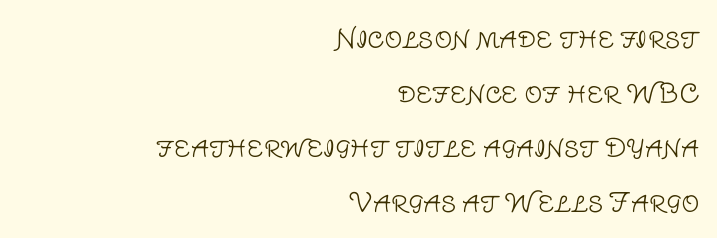
Q: Is the text bold? A: No.
Q: Is the text italic (slanted)? A: Yes.
Q: Is the text underlined? A: No.
Q: How is the paragraph aligned? A: Right-aligned.
Q: Is the spacing between letters normal or unusually wide? A: Normal.
Q: Is the spacing between lines tight, normal or loose? A: Loose.
